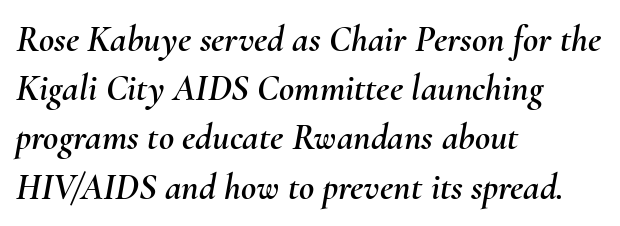
The image shows 37 px text type, italic (leaning right); set left-aligned, normal line spacing (1.33x), normal letter spacing, not underlined; medium stroke contrast and a small x-height.
